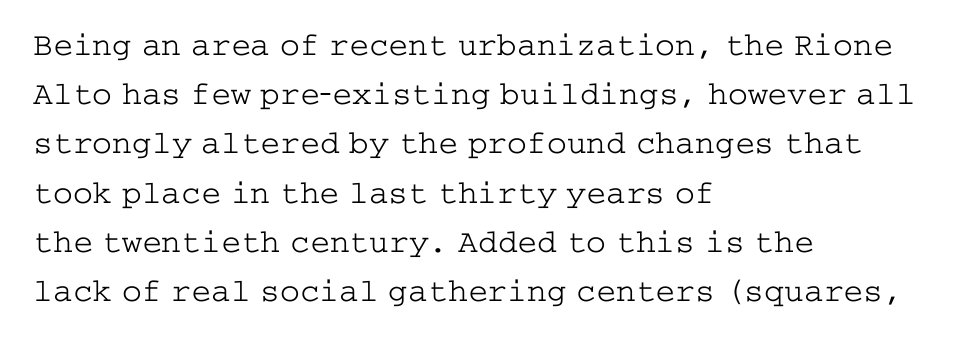
The image shows 33 px light, wide serif type, upright; set left-aligned, normal line spacing (1.49x), normal letter spacing, not underlined; low stroke contrast and a medium x-height.
